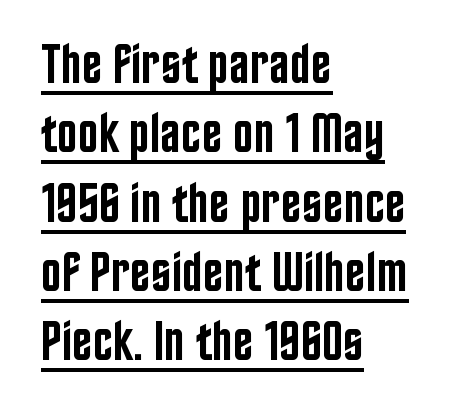
On the weight axis this lands at semibold, roughly 600. A typographer would call this underscored text. The typesetter chose a ragged-right arrangement here. Does extra space separate the letters? No, they use regular spacing. This rendering employs a face without finishing strokes, i.e., a sans-serif. It's the straight-up-and-down kind of type.
